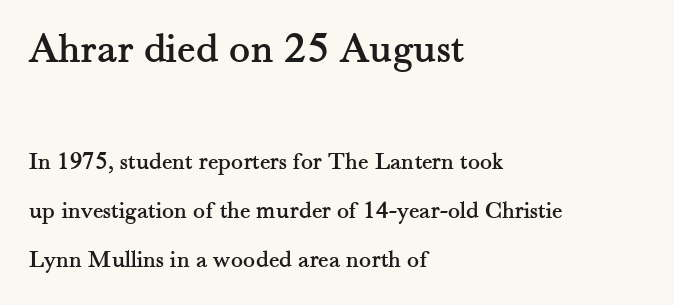
A classic flush-left, rag-right setting is used for this passage. Characters follow at the spacing the type designer built in. This sample trades compactness for vertical openness between lines. The passage shown is typed in a proportional face where columns would drift.
